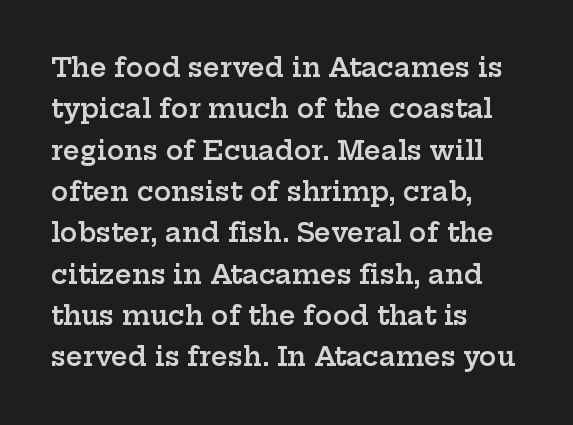
The image shows 26 px text type, upright; set left-aligned, normal line spacing (1.59x), normal letter spacing, not underlined.
